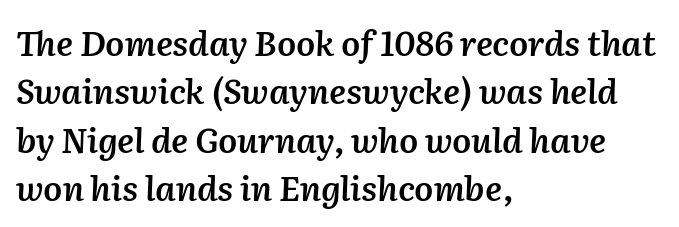
Q: Is the text bold? A: Semi-bold.
Q: Is the text italic (slanted)? A: Yes, it leans right by about 2 degrees.
Q: Is the text underlined? A: No.
Q: How is the paragraph aligned? A: Left-aligned.
Q: Is the spacing between letters normal or unusually wide? A: Normal.
Q: Is the spacing between lines tight, normal or loose? A: Normal.
Q: Width (condensed, normal, or wide)? A: Normal.
Q: Stroke contrast? A: Medium.
Q: x-height? A: Medium.
Q: Monospaced? A: No.
